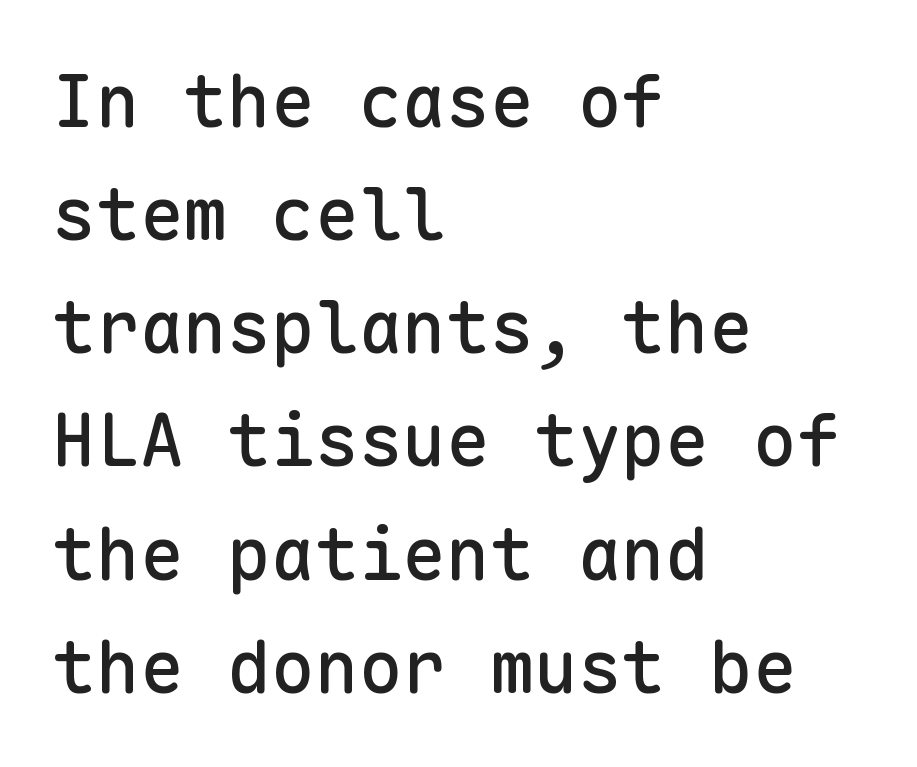
{"serif": "no", "italic": "no", "width": "normal", "stroke_contrast": "low", "x_height": "medium", "monospaced": "yes", "underline": "no", "align": "left", "line_spacing": "normal", "line_spacing_ratio": 1.55, "letter_spacing": "normal", "letter_spacing_em": 0.0, "glyph_px": 73}
